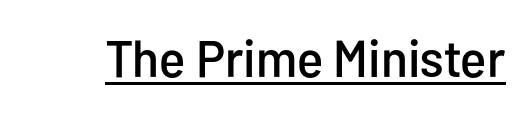
The image shows 52 px condensed sans-serif type, upright; set normal letter spacing, underlined; low stroke contrast and a medium x-height.
